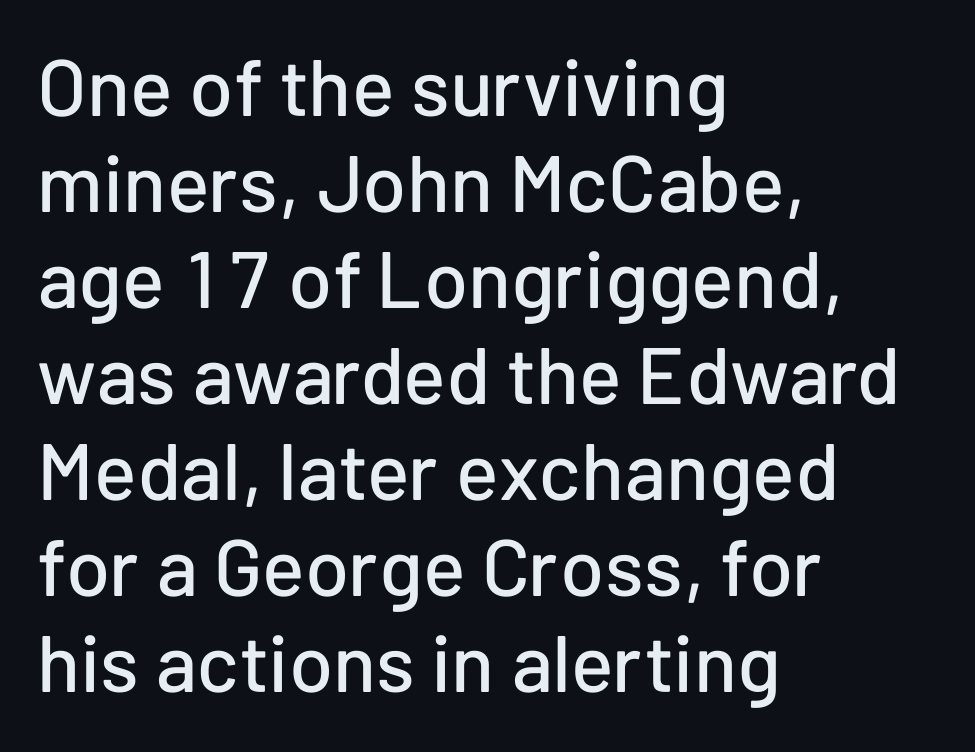
{"serif": "no", "italic": "no", "width": "normal", "stroke_contrast": "low", "x_height": "medium", "monospaced": "no", "underline": "no", "align": "left", "line_spacing_ratio": 1.2, "letter_spacing": "normal", "letter_spacing_em": 0.0, "glyph_px": 80}
